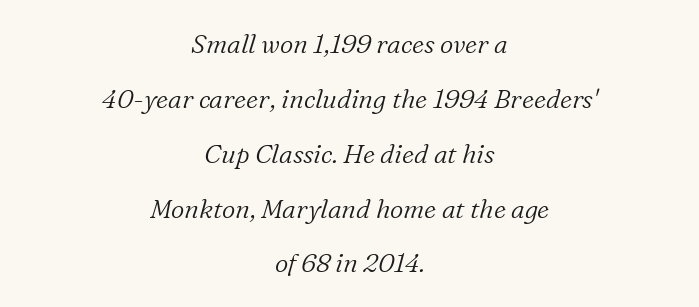
The rendering positions every line midway between the sides. Quick note: italic. Caption: standard tracking, unaltered. Has an underline been added? It has not. The cut favours lightness, reaching ordinary text weight at its darkest. Horizontal bands of white between lines are thick stripes.
